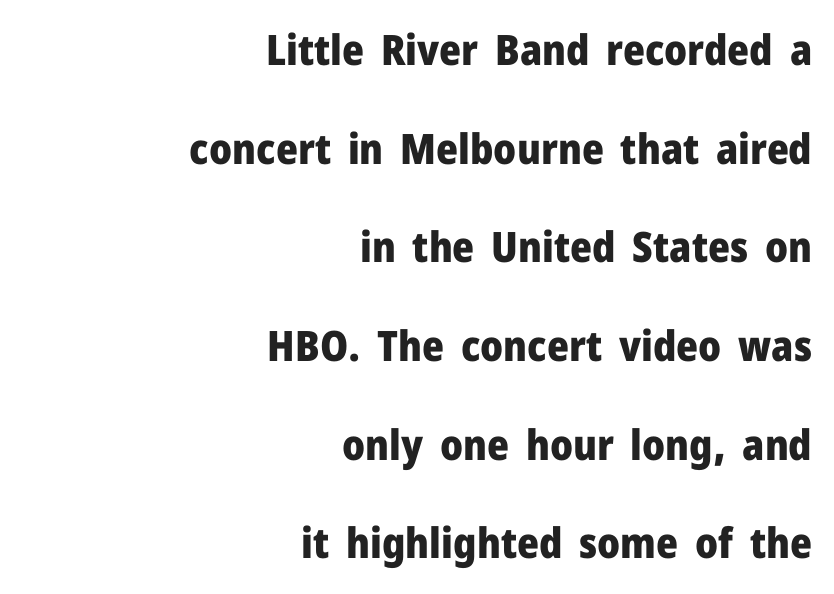
{"serif": "no", "italic": "no", "bold": "yes", "weight": "heavy", "width": "normal", "stroke_contrast": "low", "x_height": "medium", "monospaced": "no", "underline": "no", "align": "right", "line_spacing": "loose", "line_spacing_ratio": 2.35, "letter_spacing": "normal", "letter_spacing_em": 0.0, "glyph_px": 42}
